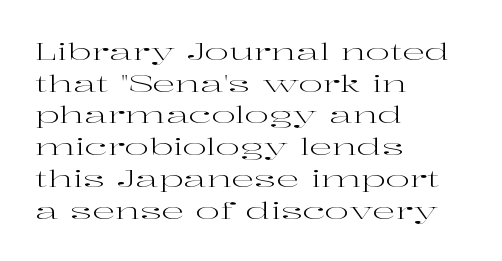
A roman cut, with each character standing at attention. Line spacing here is normal. The text block is weighted toward the left margin, trailing off unevenly rightward. Lines of text with bare space underneath. Nothing unusual about the tracking: characters are spaced as the font intends. A quiet, ordinary-to-light weight characterises the typeface.
